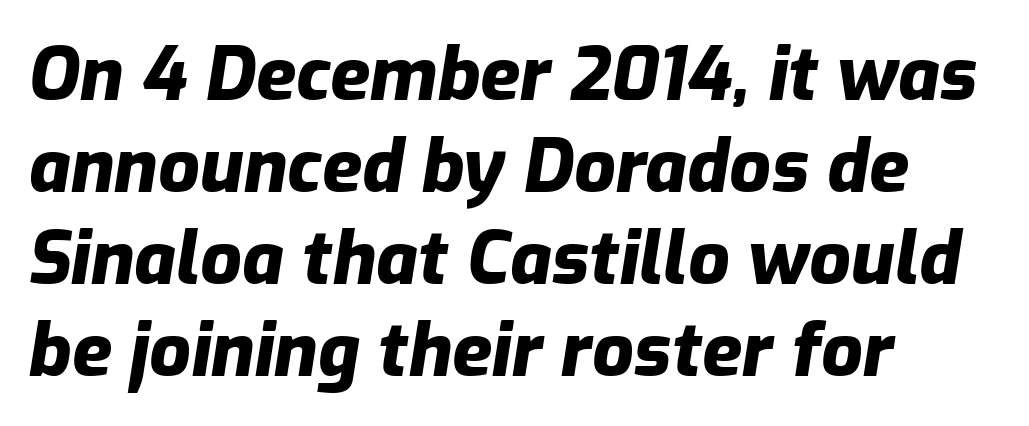
Any mark beneath the type? The region is blank. Looks like regular typesetting: each glyph gets only the width it needs. The passage shown has conventional tracking throughout. Quick note: italic. Students, observe: this is what conventionally led text looks like. Compared with an ordinary text face, these strokes are far heavier — a full bold.
